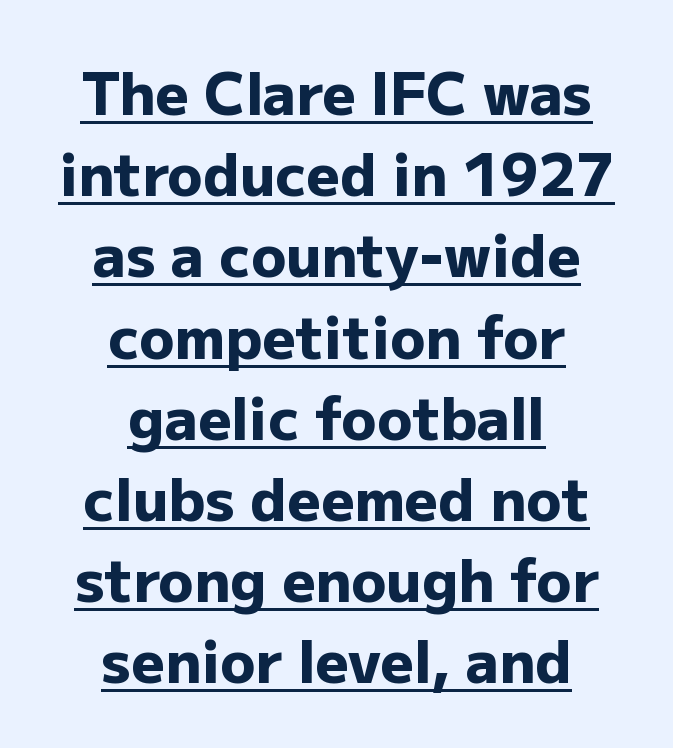
{"serif": "no", "italic": "no", "bold": "yes", "weight": "heavy", "width": "normal", "stroke_contrast": "low", "x_height": "medium", "monospaced": "no", "underline": "yes", "align": "center", "line_spacing": "normal", "line_spacing_ratio": 1.4, "letter_spacing": "normal", "letter_spacing_em": 0.0, "glyph_px": 58}
